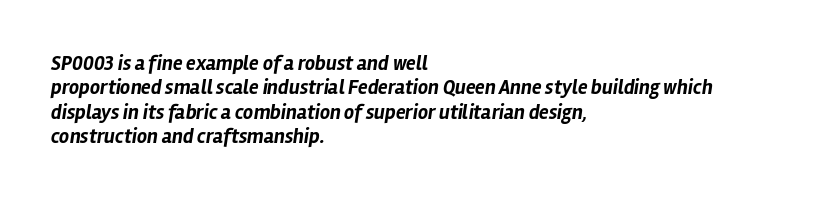
{"italic": "yes", "lean": "right", "slant_degrees": 12, "bold": "yes", "underline": "no", "align": "left", "line_spacing_ratio": 1.22, "letter_spacing": "normal", "letter_spacing_em": 0.0, "glyph_px": 20}
